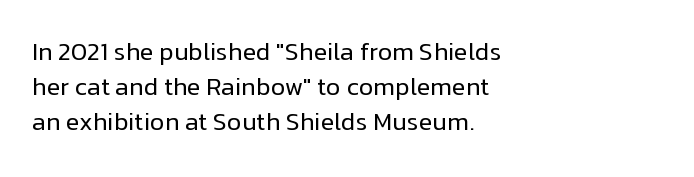
Q: Is the text bold? A: No.
Q: Is the text italic (slanted)? A: No, it is upright.
Q: Is the text underlined? A: No.
Q: How is the paragraph aligned? A: Left-aligned.
Q: Is the spacing between letters normal or unusually wide? A: Normal.
Q: Is the spacing between lines tight, normal or loose? A: Normal.
